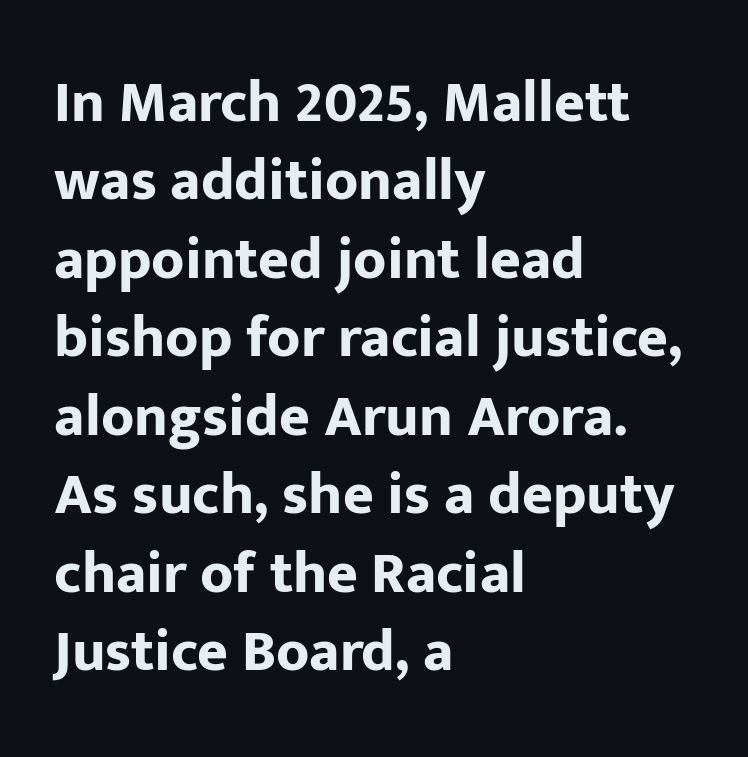
The image shows 59 px bold sans-serif type, upright; set left-aligned, normal line spacing (1.33x), normal letter spacing, not underlined; low stroke contrast and a medium x-height.
